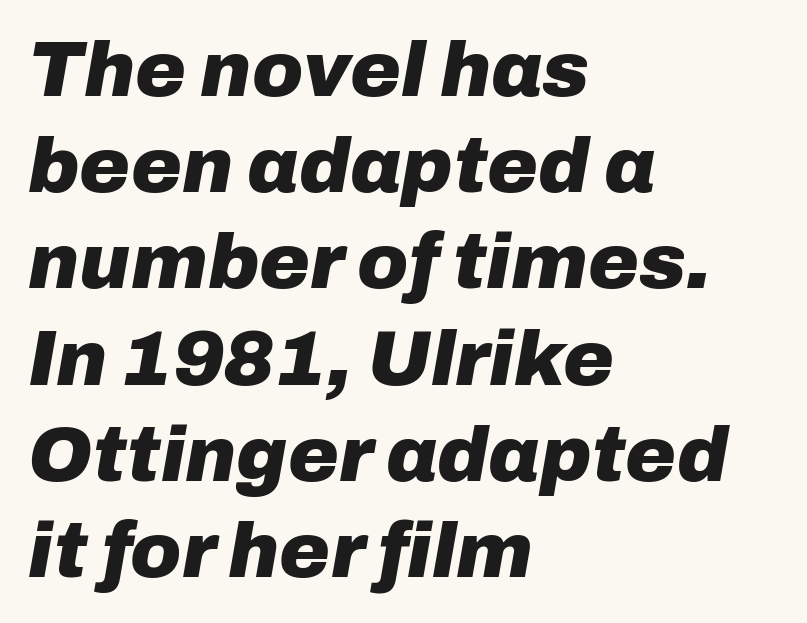
Students, observe: this is what conventionally led text looks like. Here the glyphs are tracked normally, forming tight word shapes. Italic? Definitely — the glyphs are oblique. The compositor pushed each line to the left boundary. You could not count columns in this text — the font is proportionally spaced. The gap between lines stays unmarked.
